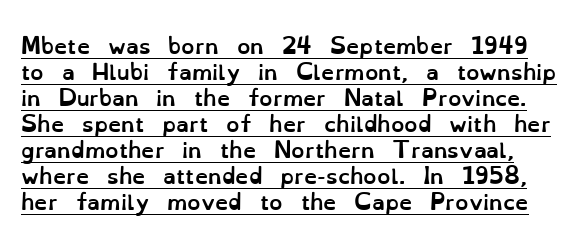
Q: Is the text bold? A: Yes.
Q: Is the text italic (slanted)? A: No, it is upright.
Q: Is the text underlined? A: Yes.
Q: Is the spacing between letters normal or unusually wide? A: Normal.
